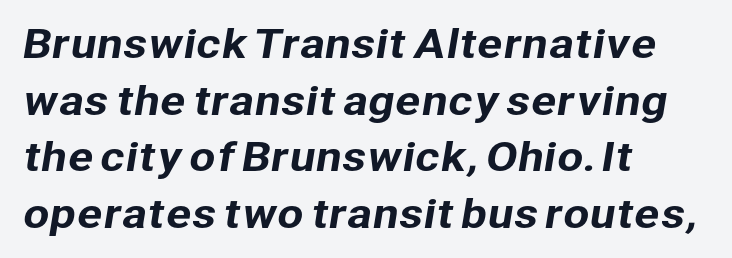
Q: Is the typeface a serif or a sans-serif typeface? A: Sans-serif.
Q: Is the text underlined? A: No.
Q: How is the paragraph aligned? A: Left-aligned.
Q: Is the spacing between letters normal or unusually wide? A: Normal.
Q: Is the spacing between lines tight, normal or loose? A: Normal.
Q: Width (condensed, normal, or wide)? A: Normal.
Q: Stroke contrast? A: Low.
Q: x-height? A: Medium.
Q: Monospaced? A: No.
